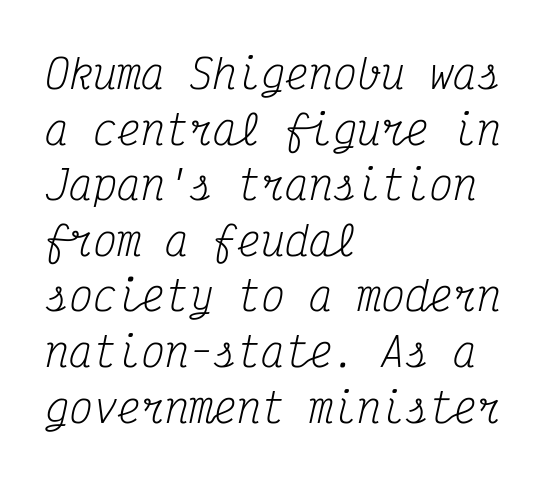
{"serif": "yes", "italic": "yes", "lean": "right", "slant_degrees": 12, "bold": "no", "weight": "regular", "width": "condensed", "stroke_contrast": "medium", "x_height": "medium", "monospaced": "yes", "underline": "no", "align": "left", "line_spacing": "normal", "line_spacing_ratio": 1.39, "letter_spacing": "normal", "letter_spacing_em": 0.0, "glyph_px": 40}
